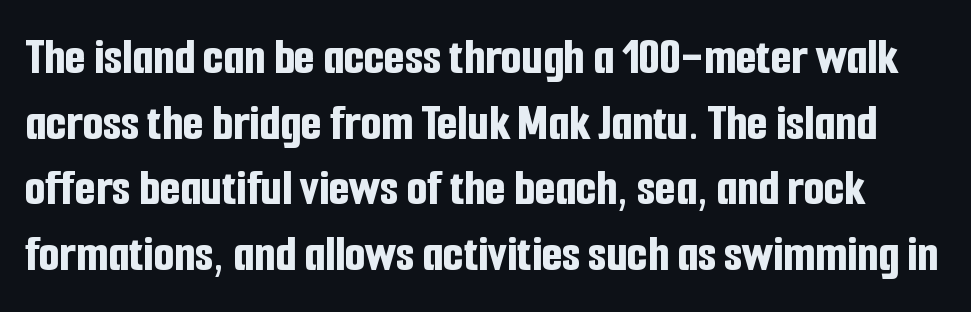
{"serif": "no", "italic": "no", "bold": "yes", "weight": "bold", "width": "condensed", "stroke_contrast": "low", "x_height": "medium", "monospaced": "no", "underline": "no", "line_spacing_ratio": 1.24, "letter_spacing": "normal", "letter_spacing_em": 0.0, "glyph_px": 53}
